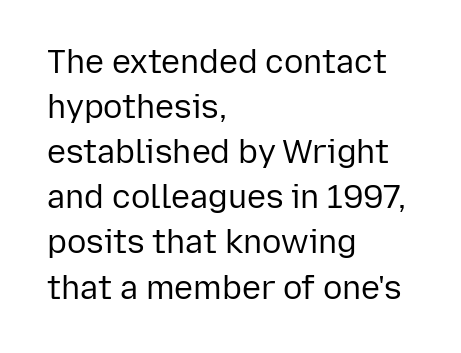
Letters have the restrained weight of plain body copy at most. The passage shown is typed in a proportional face where columns would drift. Line spacing here is normal. Short note: letters normally spaced. Underlining? Definitely not there.
